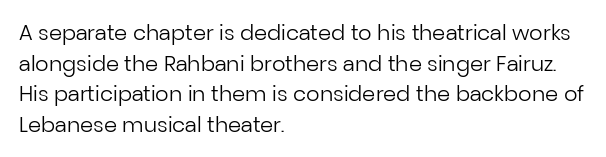
The strip under each line holds only bare page. The lines in this sample share a left origin and differ only in where they stop. The block of text has a typical density, with ordinary space between rows. A typesetter would call this zero additional tracking. Each stroke keeps to a modest, everyday thickness or less. Style check: upright.
